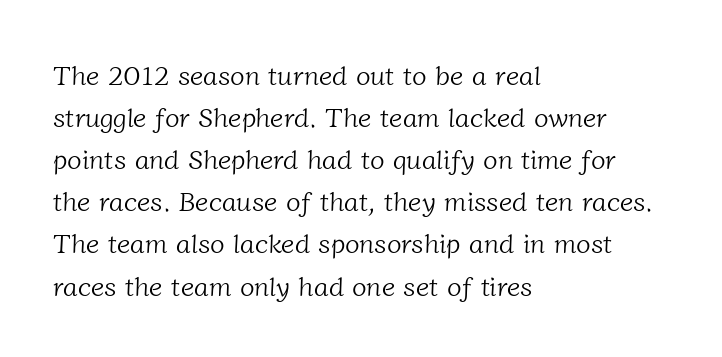
{"bold": "no", "underline": "no", "align": "left", "line_spacing": "normal", "line_spacing_ratio": 1.56, "letter_spacing": "normal", "letter_spacing_em": 0.0, "glyph_px": 27}
